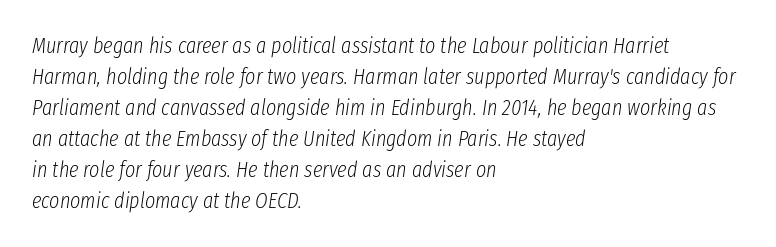
Q: Is the text bold? A: No.
Q: Is the text italic (slanted)? A: Yes, it leans right by about 8 degrees.
Q: Is the text underlined? A: No.
Q: How is the paragraph aligned? A: Left-aligned.
Q: Is the spacing between letters normal or unusually wide? A: Normal.
Q: Is the spacing between lines tight, normal or loose? A: Normal.
